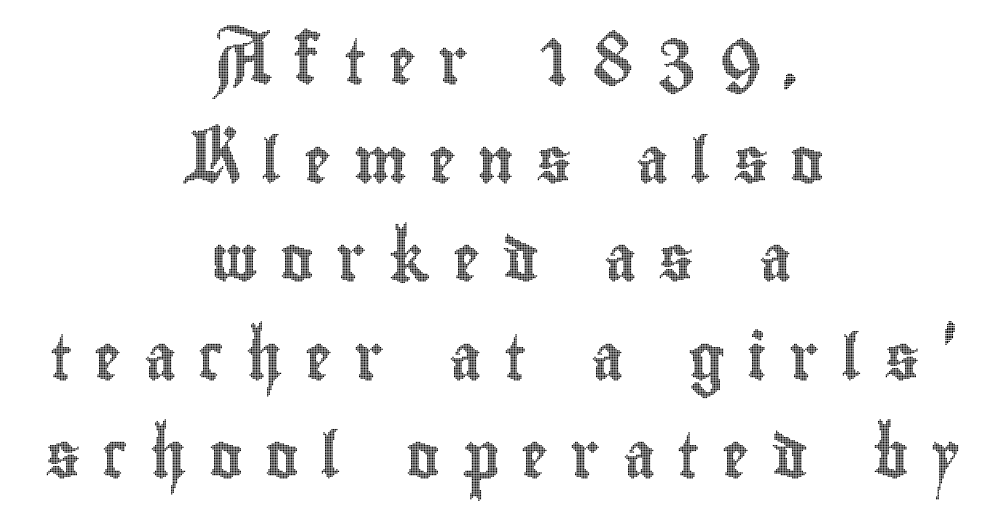
{"italic": "no", "width": "condensed", "x_height": "small", "monospaced": "no", "underline": "no", "align": "center", "line_spacing": "loose", "line_spacing_ratio": 2.19, "letter_spacing": "wide", "letter_spacing_em": 0.49, "glyph_px": 45}
